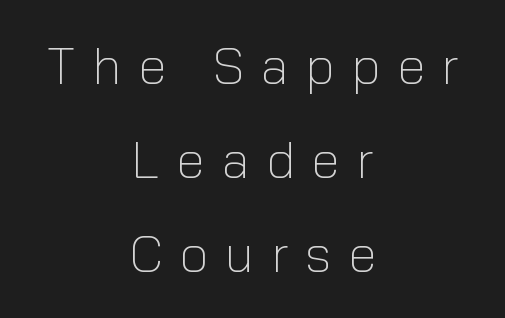
The image shows 52 px light sans-serif type, upright; set centered, line spacing 1.81x, unusually wide letter spacing (+0.32 em), not underlined; low stroke contrast and a medium x-height.
